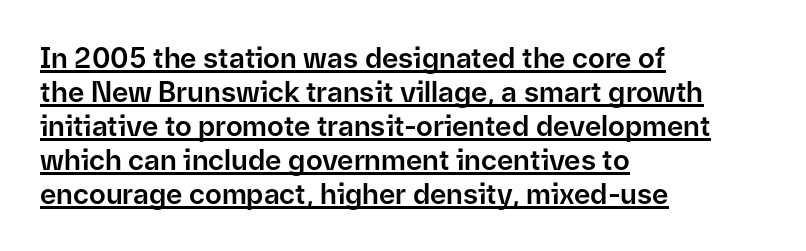
The image shows 28 px sans-serif type, upright; set left-aligned, line spacing 1.21x, normal letter spacing, underlined; low stroke contrast and a medium x-height.
